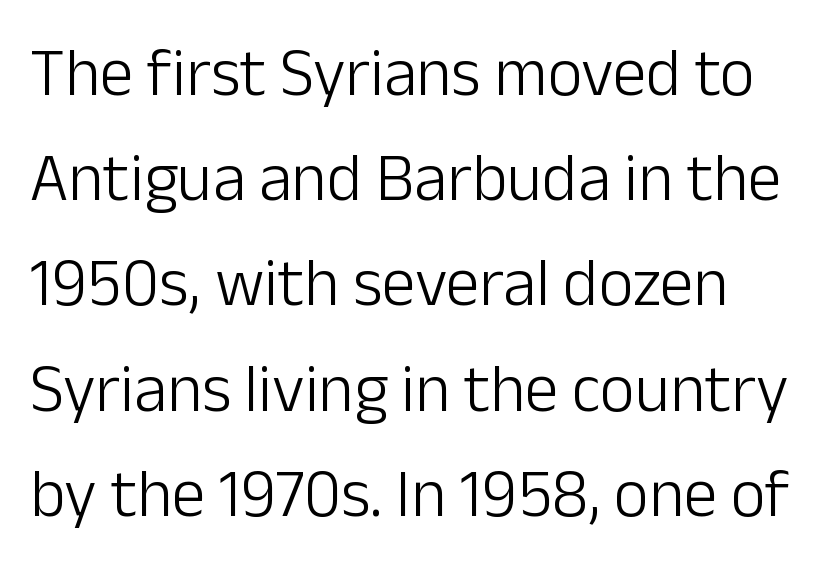
The tracking reads as untouched default to a designer's eye. Just letters on the line, the space beneath them empty. A typesetter would call this proportional, since set widths differ per character. Italic: no, the glyphs are upright roman. Interline gaps are of average width in this sample.
